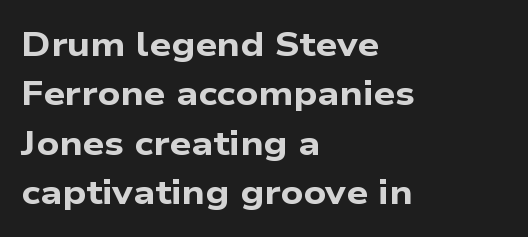
The image shows 34 px bold, wide sans-serif type; set left-aligned, normal line spacing (1.45x), normal letter spacing, not underlined; low stroke contrast and a medium x-height.
